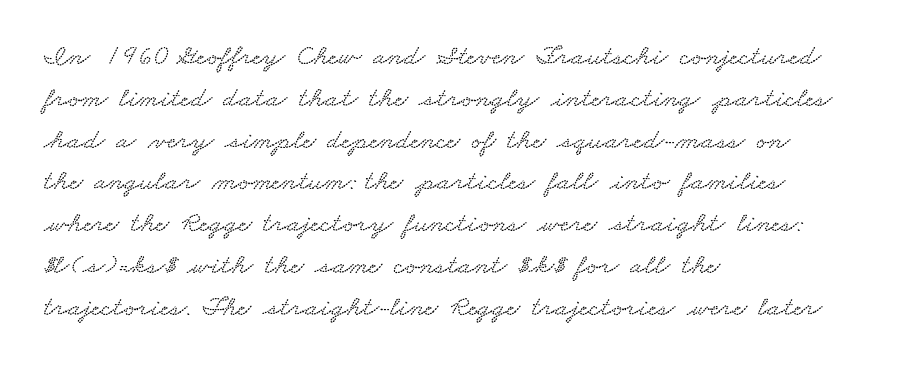
The image shows 29 px wide type; set left-aligned, normal line spacing (1.44x), normal letter spacing, not underlined; low stroke contrast and a small x-height.
